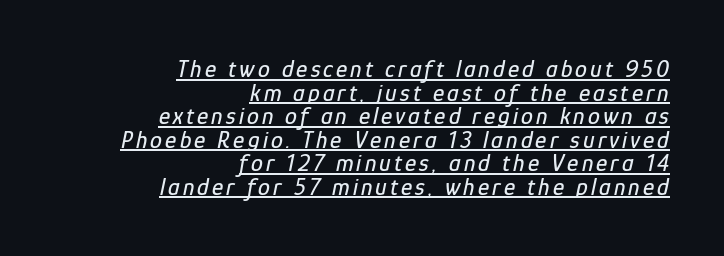
{"italic": "yes", "lean": "right", "slant_degrees": 12, "underline": "yes", "align": "right", "line_spacing": "tight", "line_spacing_ratio": 0.98, "glyph_px": 24}
